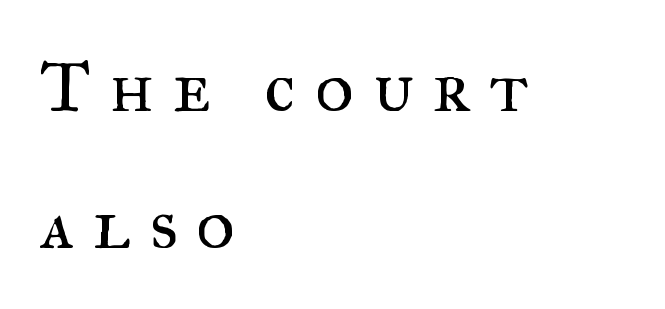
{"serif": "yes", "italic": "no", "bold": "no", "weight": "regular", "width": "normal", "stroke_contrast": "medium", "x_height": "small", "monospaced": "no", "underline": "no", "align": "left", "line_spacing_ratio": 1.85, "letter_spacing": "wide", "letter_spacing_em": 0.25, "glyph_px": 74}
